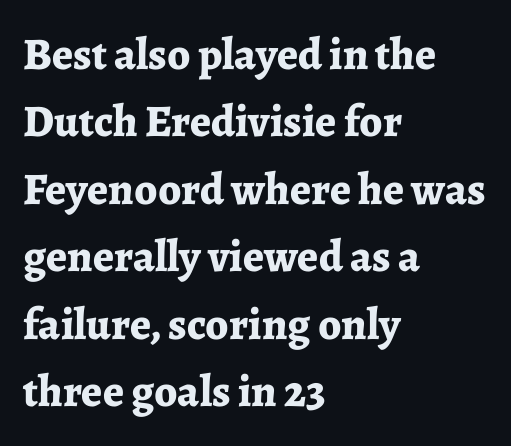
Every row of glyphs begins at an identical x-position on the left. Is this a fixed-width face? No — the glyphs have proportional, varying widths. Font category for this specimen: serif. Chunky letters — that's bold for sure.
